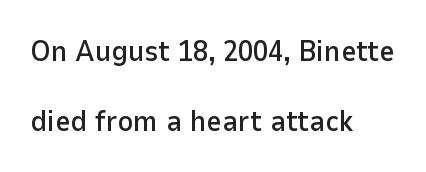
The image shows 30 px sans-serif type, upright; set left-aligned, loose line spacing (2.32x), normal letter spacing, not underlined; low stroke contrast and a medium x-height.
